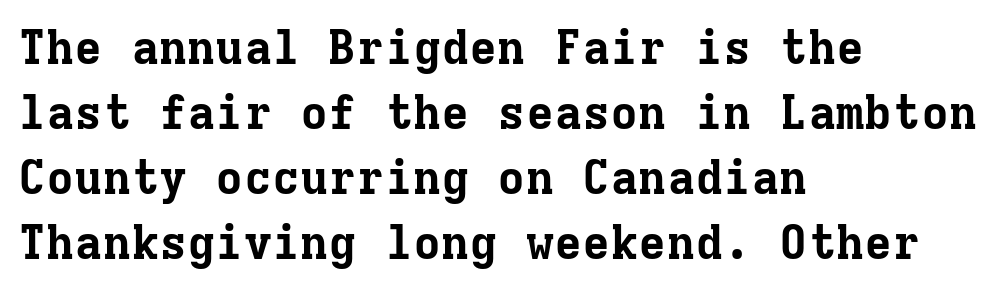
{"serif": "yes", "italic": "no", "bold": "yes", "weight": "bold", "width": "normal", "stroke_contrast": "low", "x_height": "medium", "monospaced": "yes", "underline": "no", "align": "left", "line_spacing": "normal", "line_spacing_ratio": 1.38, "letter_spacing": "normal", "letter_spacing_em": 0.0, "glyph_px": 47}
